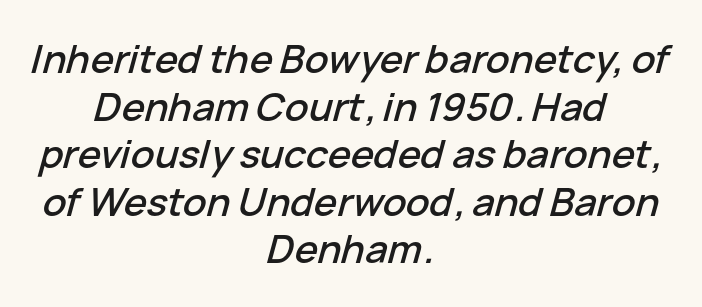
The image shows 39 px text type, italic (leaning right); set centered, line spacing 1.22x, normal letter spacing, not underlined; low stroke contrast and a medium x-height.
